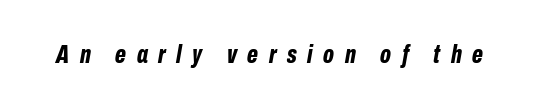
The image shows 26 px bold type, italic (leaning right); set unusually wide letter spacing (+0.41 em), not underlined.
